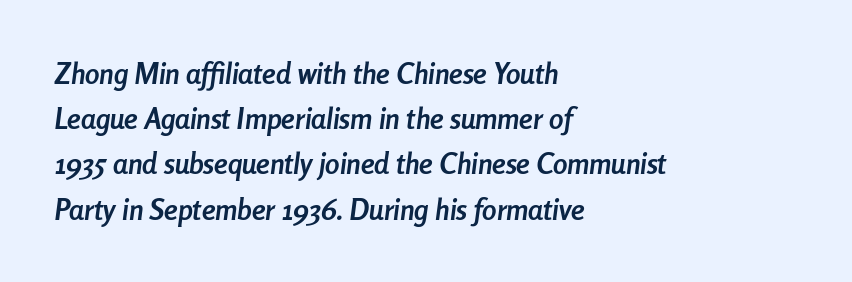
Q: Is the text bold? A: Yes.
Q: Is the text italic (slanted)? A: Yes, it leans right by about 8 degrees.
Q: Is the text underlined? A: No.
Q: How is the paragraph aligned? A: Left-aligned.
Q: Is the spacing between letters normal or unusually wide? A: Normal.
Q: Is the spacing between lines tight, normal or loose? A: Normal.
Q: Width (condensed, normal, or wide)? A: Condensed.
Q: Stroke contrast? A: Low.
Q: x-height? A: Medium.
Q: Monospaced? A: No.
